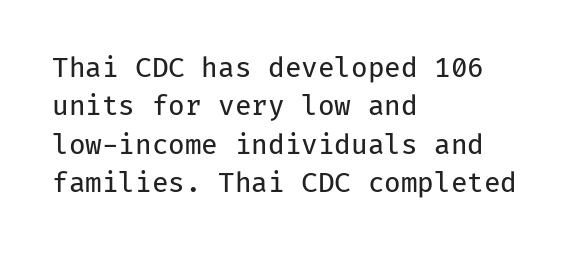
The image shows 27 px text type, upright; set left-aligned, normal line spacing (1.42x), normal letter spacing, not underlined.
